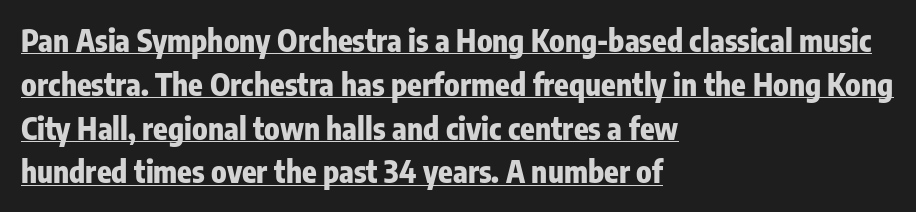
The rendering keeps characters at their native spacing. Does the weight exceed regular? Yes, all the way to bold. Varying glyph widths throughout — classic text-font behaviour. Letterform terminals end flat and unadorned throughout the passage. These lines stack with their left ends in a neat column. Summary of vertical rhythm: regular, with standard interline spacing.
